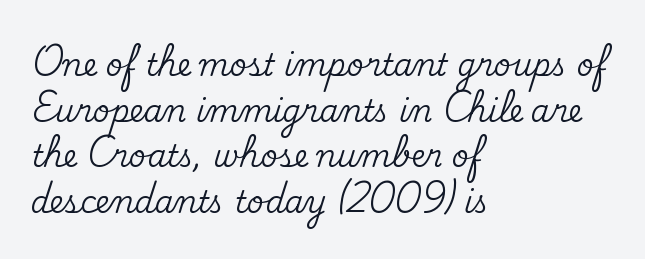
Visually the block forms a straight wall on the left and a jagged coastline on the right. You could not count columns in this text — the font is proportionally spaced. The passage shown stacks its lines at a standard gap.
